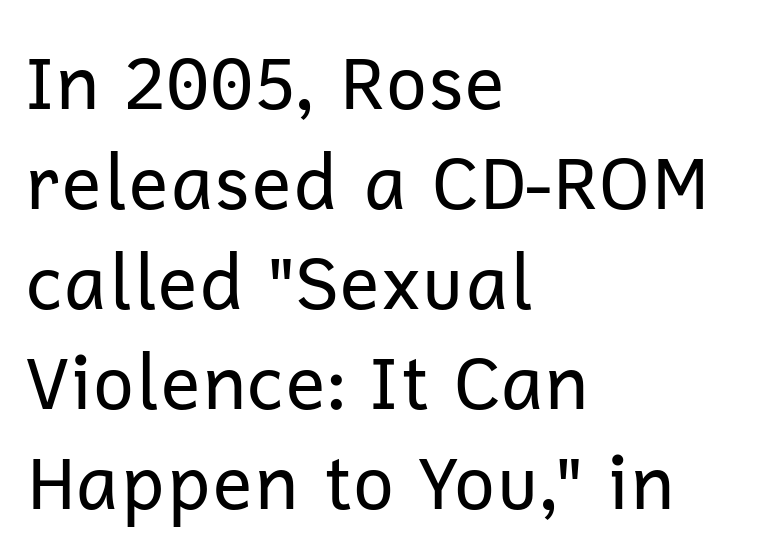
Q: Is the text bold? A: No.
Q: Is the text italic (slanted)? A: No, it is upright.
Q: Is the typeface a serif or a sans-serif typeface? A: Sans-serif.
Q: Is the text underlined? A: No.
Q: How is the paragraph aligned? A: Left-aligned.
Q: Is the spacing between letters normal or unusually wide? A: Normal.
Q: Is the spacing between lines tight, normal or loose? A: Normal.
Q: Width (condensed, normal, or wide)? A: Normal.
Q: Stroke contrast? A: Low.
Q: x-height? A: Medium.
Q: Monospaced? A: No.
